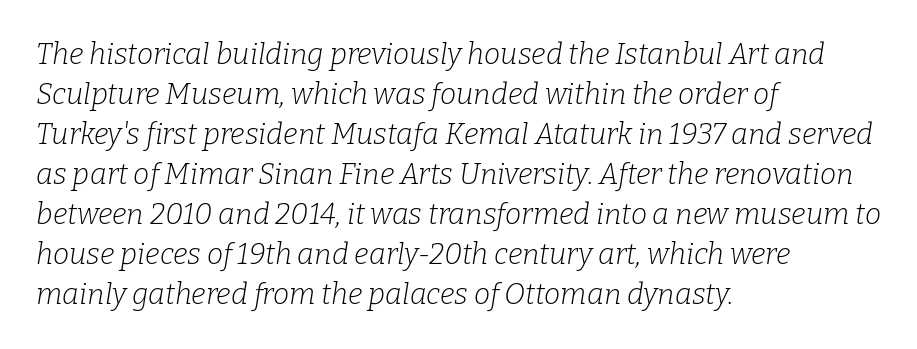
The rows are spaced the way most documents space them. The words here are not underlined. Vertical stems look standard width or narrower in stroke. The setting favours the left margin, as ordinary paragraphs usually do. Typographically, this falls in the serif category.
